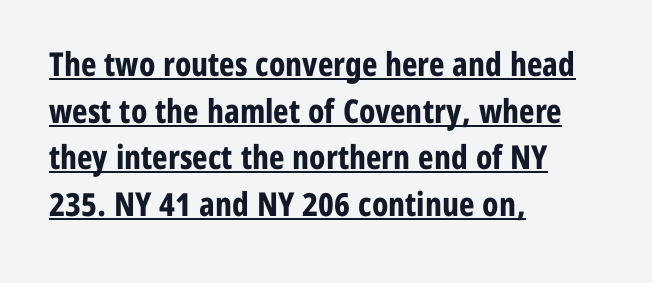
Every stem runs plumb, perpendicular to the baseline. The type family on display is of the sans-serif kind. Each glyph is drawn with heavy, bold strokes. Nobody touched the tracking dial on this one.
